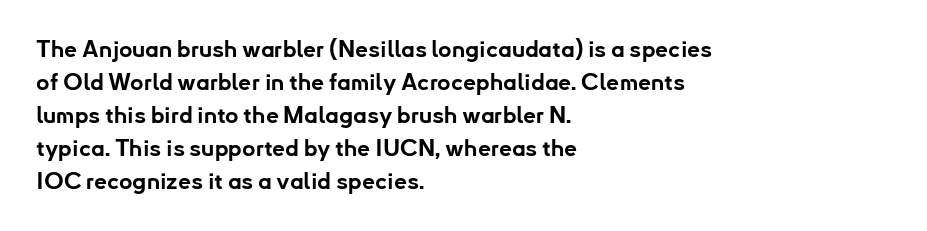
The gaps between neighbouring characters are ordinary and unremarkable. A dark, heavy texture on the line: the type is bold. Leftover space on each line is placed entirely after the last word. Reading down the column, the eye jumps a familiar distance to each next line. This is the regular roman posture of the typeface.
